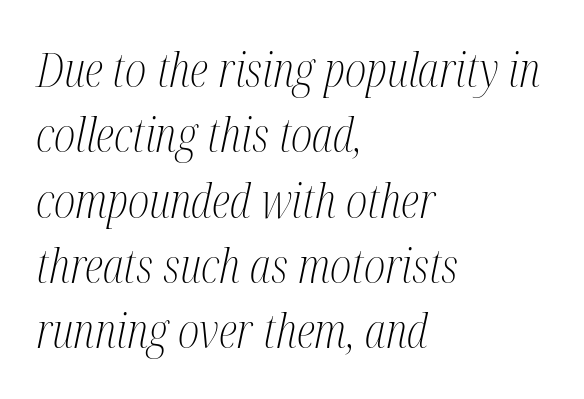
Q: Is the text bold? A: No.
Q: Is the text italic (slanted)? A: Yes, it leans right by about 12 degrees.
Q: Is the typeface a serif or a sans-serif typeface? A: Serif.
Q: Is the text underlined? A: No.
Q: How is the paragraph aligned? A: Left-aligned.
Q: Is the spacing between letters normal or unusually wide? A: Normal.
Q: Is the spacing between lines tight, normal or loose? A: Normal.
Q: Width (condensed, normal, or wide)? A: Condensed.
Q: Stroke contrast? A: Medium.
Q: x-height? A: Medium.
Q: Monospaced? A: No.
